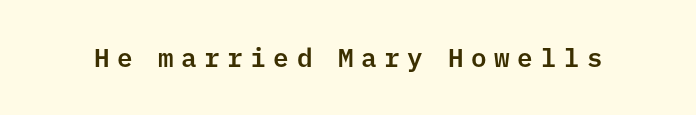
Q: Is the text italic (slanted)? A: No, it is upright.
Q: Is the text underlined? A: No.
Q: Is the spacing between letters normal or unusually wide? A: Unusually wide.
